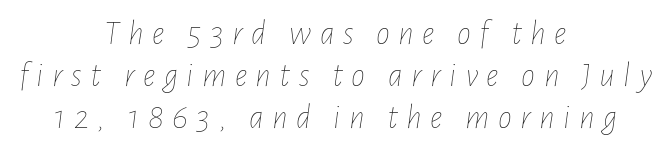
The passage shown is not bold in any degree. Think of a printed novel: that variable character pitch is what you see here. The letterforms stand isolated, each surrounded by extra space. These lines were composed using italics. The passage shown is not underscored anywhere. Leftover space on each line is divided equally before and after the words.
